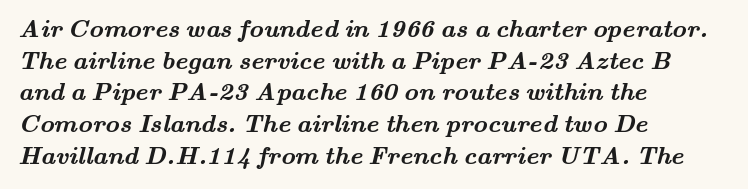
Strong, thick strokes mark this as bold type. Letter spacing: default. Clear beneath every line of the passage. The vertical gap from one line to the next is medium. Where is the straight margin? On the left.
